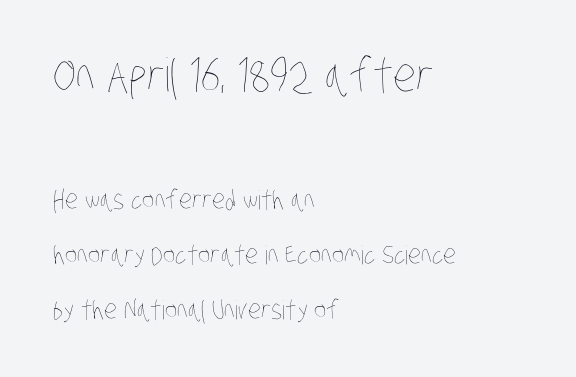
The image shows 46 px thin, condensed type; set left-aligned, loose line spacing (2.11x), normal letter spacing, not underlined; the first (top) block is 1.77x larger; low stroke contrast and a large x-height.
